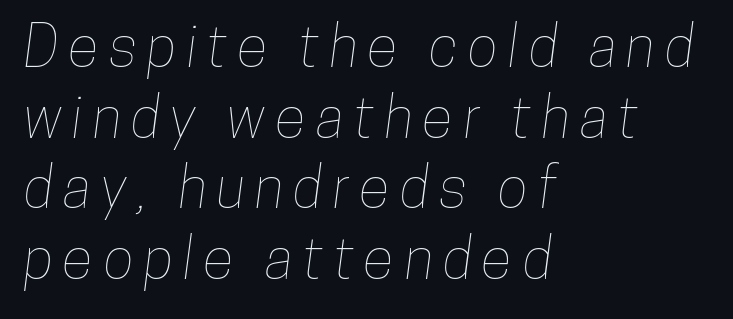
{"width": "condensed", "stroke_contrast": "low", "x_height": "medium", "monospaced": "no", "underline": "no", "align": "left", "line_spacing_ratio": 1.24, "glyph_px": 57}
